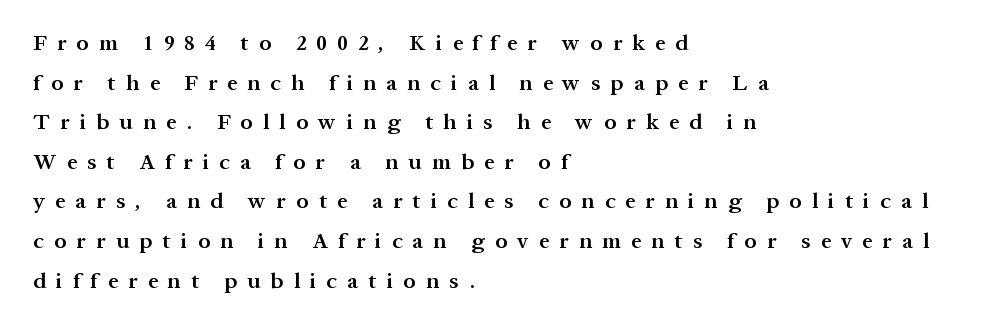
Q: Is the text bold? A: Semi-bold.
Q: Is the text italic (slanted)? A: No, it is upright.
Q: Is the text underlined? A: No.
Q: How is the paragraph aligned? A: Left-aligned.
Q: Is the spacing between letters normal or unusually wide? A: Unusually wide.
